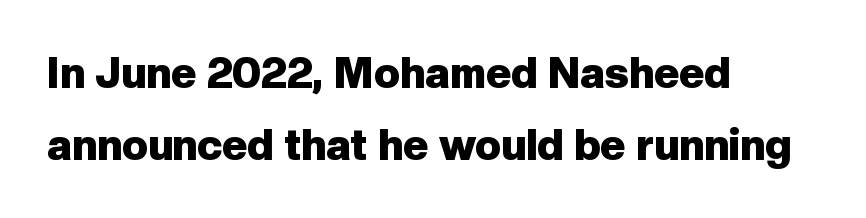
Q: Is the text bold? A: Yes.
Q: Is the text italic (slanted)? A: No, it is upright.
Q: Is the typeface a serif or a sans-serif typeface? A: Sans-serif.
Q: Is the text underlined? A: No.
Q: How is the paragraph aligned? A: Left-aligned.
Q: Is the spacing between letters normal or unusually wide? A: Normal.
Q: Is the spacing between lines tight, normal or loose? A: Normal.
Q: Width (condensed, normal, or wide)? A: Normal.
Q: Stroke contrast? A: Low.
Q: x-height? A: Medium.
Q: Monospaced? A: No.
